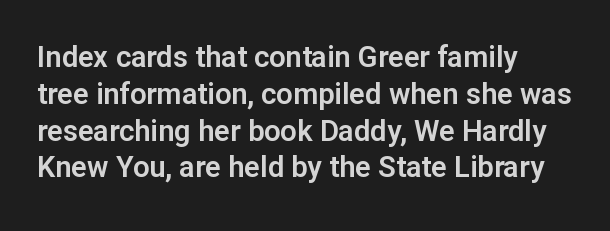
Students, note that the glyphs here touch the page at normal intervals. Lines of text with bare space underneath. Think of a printed novel: that variable character pitch is what you see here. Look at the bottom of the vertical strokes: they stop flat, with no serifs.
